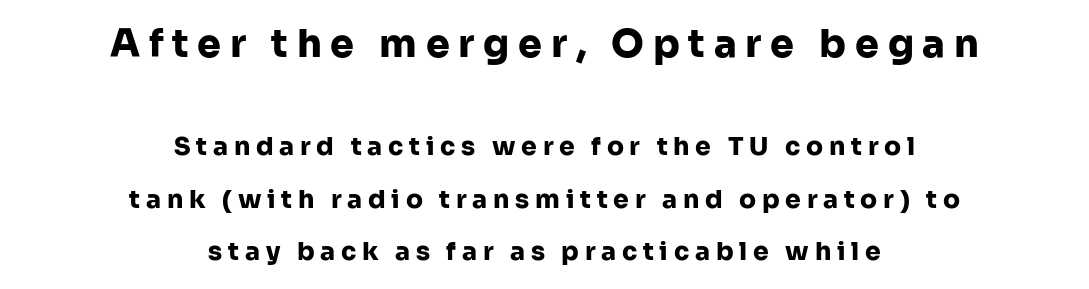
Alignment: centered. The passage shown has open, widely tracked lettering throughout. The block of text is sparse from top to bottom, with ample space between rows. The emphasis by scale lands on block number one, above. Proportional: the letters do not fall into vertical columns.
